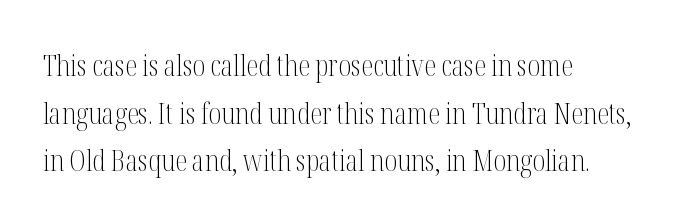
The image shows 30 px light, condensed serif type, upright; set left-aligned, normal line spacing (1.59x), normal letter spacing, not underlined; medium stroke contrast and a medium x-height.
